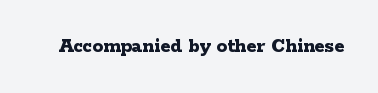
Q: Is the text bold? A: Yes.
Q: Is the text italic (slanted)? A: No, it is upright.
Q: Is the text underlined? A: No.
Q: Is the spacing between letters normal or unusually wide? A: Normal.
